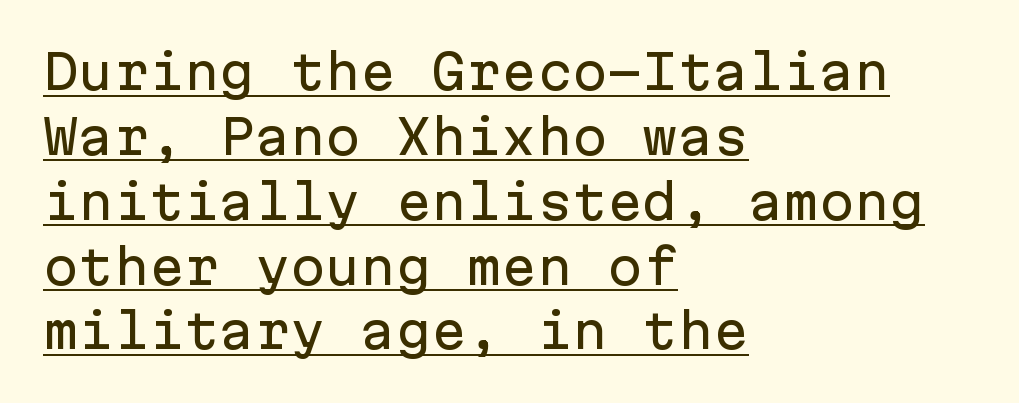
The rag falls on the right side of this text block. The rendering uses a moderate line-height, typical for paragraphs. Is there any slant? The stems are plumb. Is this a fixed-width face? Yes — each glyph sits in an identical cell. Typographically, this falls in the sans-serif category. In terms of letterspacing, this is plain default setting.
